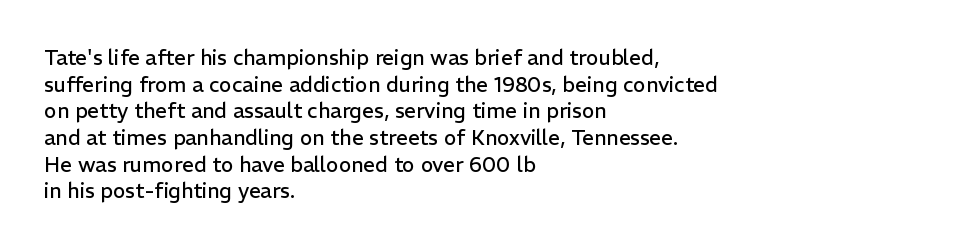
Summary of weight: not heavy and not bold. The vertical gap from one line to the next is medium. The type is set solid horizontally, with unmodified tracking. No italicization has been applied; the sample stays upright. The paragraph shown leans on its left margin. The gap between lines stays unmarked.
